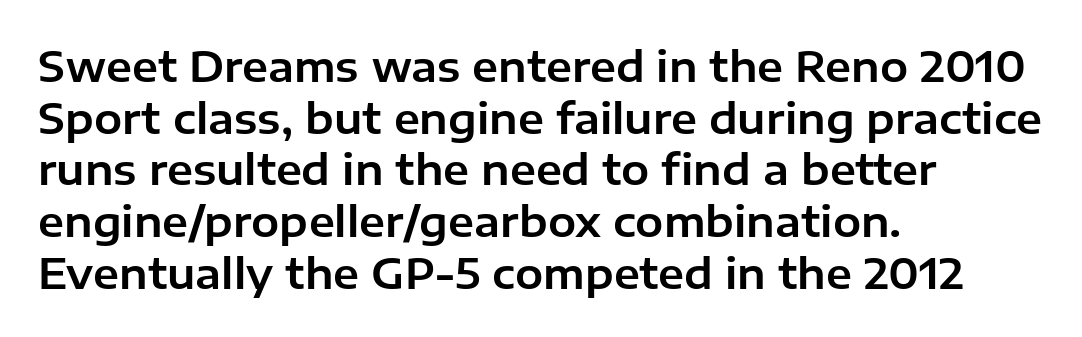
The lettering holds an erect, upright posture throughout. The passage is arranged the way most books set body copy — flush left. The letters advance in unequal steps, a hallmark of proportional type. Honestly, the letter spacing is just normal — you wouldn't notice it. The rendering shows plain stroke endings on the letterforms — a sans-serif design.
